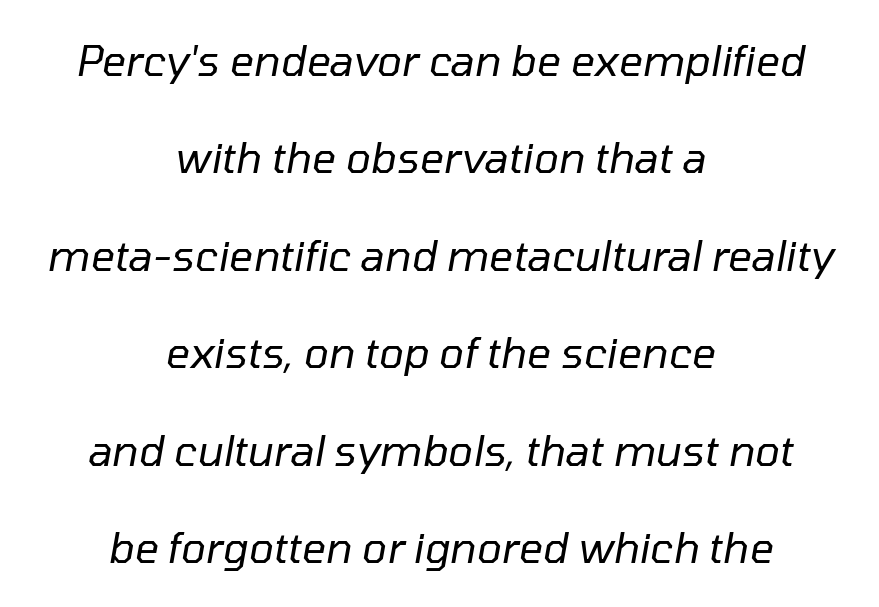
Underline: absent. Weight: regular or lighter. Style check: oblique. The face used here is proportionally spaced, like ordinary book or web type.
